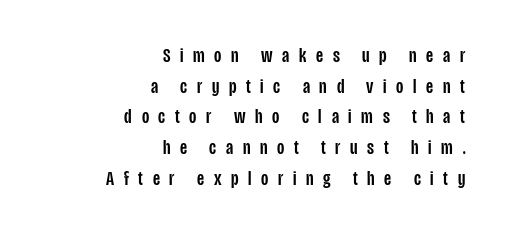
The image shows 21 px text type, upright; set right-aligned, normal line spacing (1.46x), unusually wide letter spacing (+0.46 em), not underlined.
